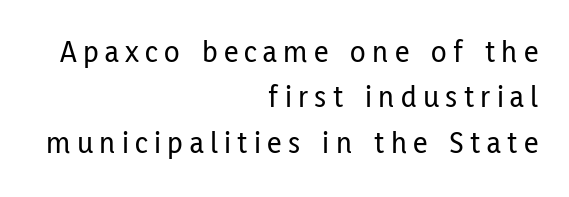
The image shows 32 px condensed sans-serif type, upright; set right-aligned, normal line spacing (1.42x), unusually wide letter spacing (+0.2 em), not underlined; low stroke contrast and a medium x-height.
